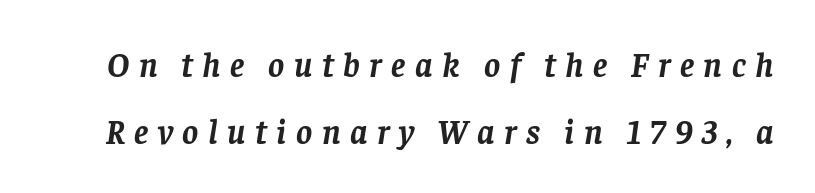
Q: Is the text bold? A: Yes.
Q: Is the text italic (slanted)? A: Yes, it leans right by about 8 degrees.
Q: Is the typeface a serif or a sans-serif typeface? A: Serif.
Q: Is the text underlined? A: No.
Q: Is the spacing between letters normal or unusually wide? A: Unusually wide.
Q: Is the spacing between lines tight, normal or loose? A: Loose.
Q: Width (condensed, normal, or wide)? A: Normal.
Q: Stroke contrast? A: Low.
Q: x-height? A: Large.
Q: Monospaced? A: No.
